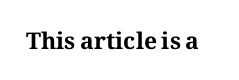
Notice how thick the strokes are: this is what a full bold looks like. In terms of letterspacing, this is plain default setting. The specimen omits any rule beneath the text block's lines. The lettering stays uniformly vertical, giving the passage a roman look.
